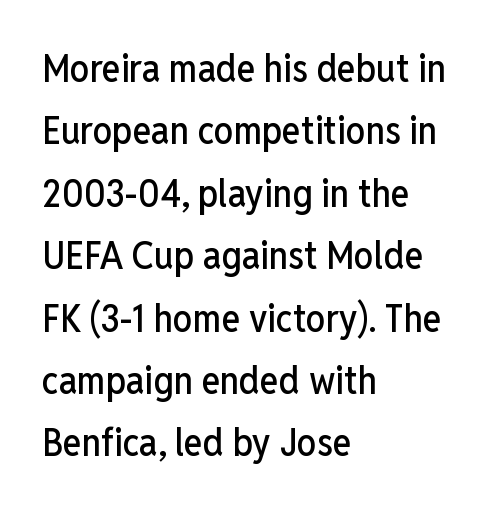
Italic: no, the glyphs are upright roman. Successive baselines arrive at the customary interval. Between one letter and the next there's only the usual sliver of space. The rendering uses natural spacing where letterforms have individual widths. The space directly below the letters is spotless. Note: no serifs on the glyphs.
